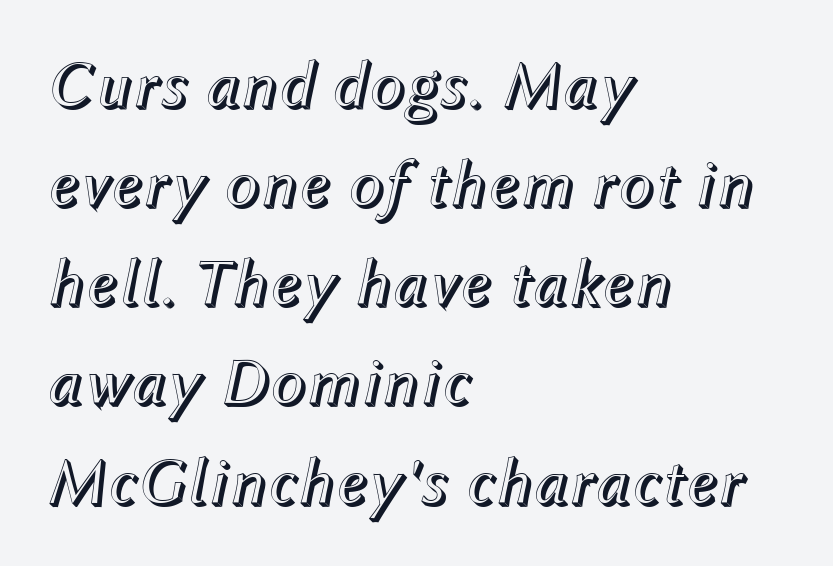
{"italic": "yes", "lean": "right", "slant_degrees": 12, "width": "normal", "x_height": "medium", "monospaced": "no", "underline": "no", "align": "left", "line_spacing": "normal", "line_spacing_ratio": 1.48, "letter_spacing": "normal", "letter_spacing_em": 0.0, "glyph_px": 67}
